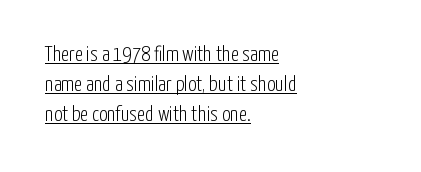
{"italic": "no", "bold": "no", "underline": "yes", "align": "left", "line_spacing": "normal", "line_spacing_ratio": 1.43, "letter_spacing": "normal", "letter_spacing_em": 0.0, "glyph_px": 21}
